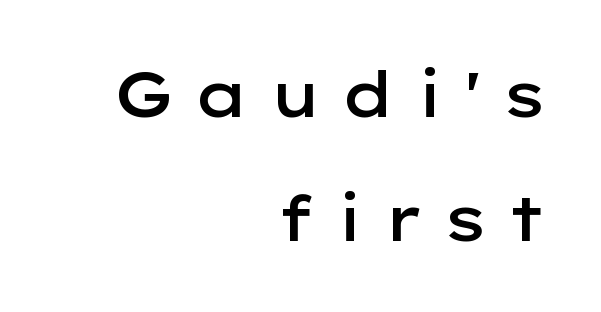
The image shows 63 px semibold, wide sans-serif type, upright; set right-aligned, loose line spacing (1.97x), unusually wide letter spacing (+0.31 em), not underlined; low stroke contrast and a medium x-height.
